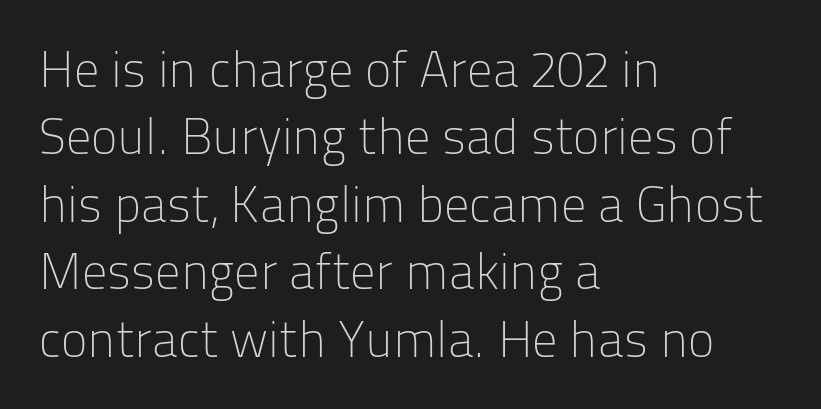
Summary of weight: not heavy and not bold. Grotesque or geometric, the face here clearly has no serifs. Rendered with straight, roman letterforms. The typesetter chose a ragged-right arrangement here. Inter-character spacing is left at the font's built-in metrics. This sample has the flowing, uneven cadence of proportional lettering.
